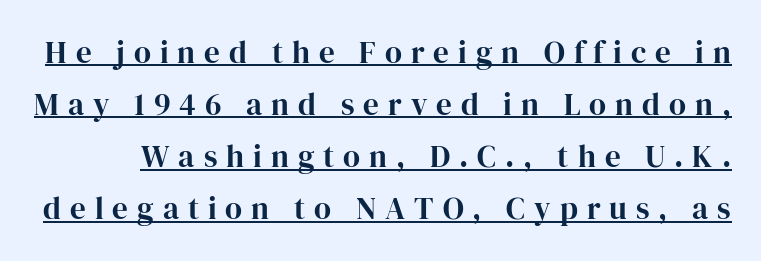
The image shows 31 px bold serif type, upright; set normal line spacing (1.68x), unusually wide letter spacing (+0.29 em), underlined; high stroke contrast and a medium x-height.
